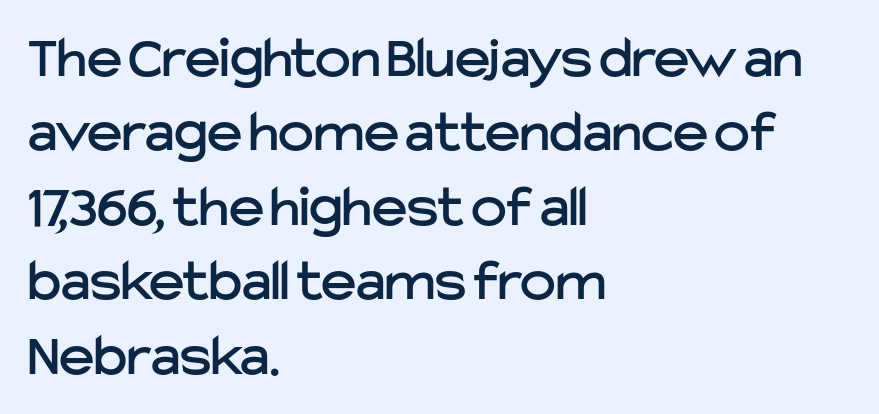
{"serif": "no", "italic": "no", "width": "normal", "stroke_contrast": "low", "x_height": "medium", "monospaced": "no", "underline": "no", "align": "left", "line_spacing_ratio": 1.24, "letter_spacing": "normal", "letter_spacing_em": 0.0, "glyph_px": 60}
